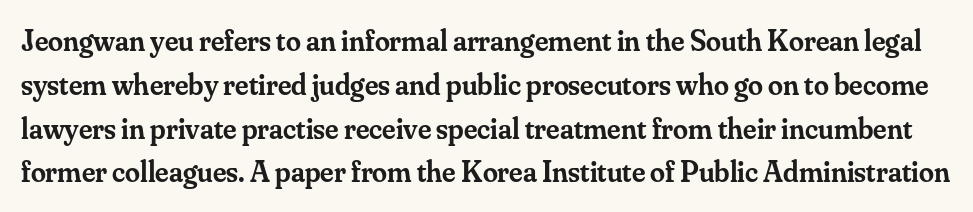
The image shows 30 px semibold serif type, upright; set normal line spacing (1.46x), normal letter spacing, not underlined; medium stroke contrast and a small x-height.
